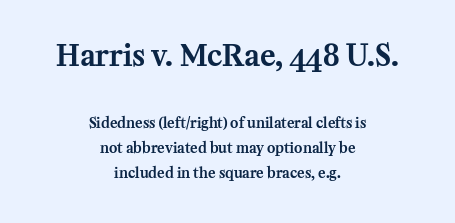
The image shows 29 px serif type, upright; set centered, line spacing 1.76x, normal letter spacing, not underlined; the first (top) block is 2.07x larger; medium stroke contrast and a medium x-height.
